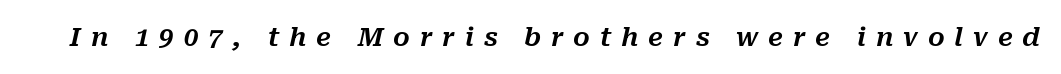
Q: Is the text italic (slanted)? A: Yes, it leans right by about 10 degrees.
Q: Is the text underlined? A: No.
Q: Is the spacing between letters normal or unusually wide? A: Unusually wide.
